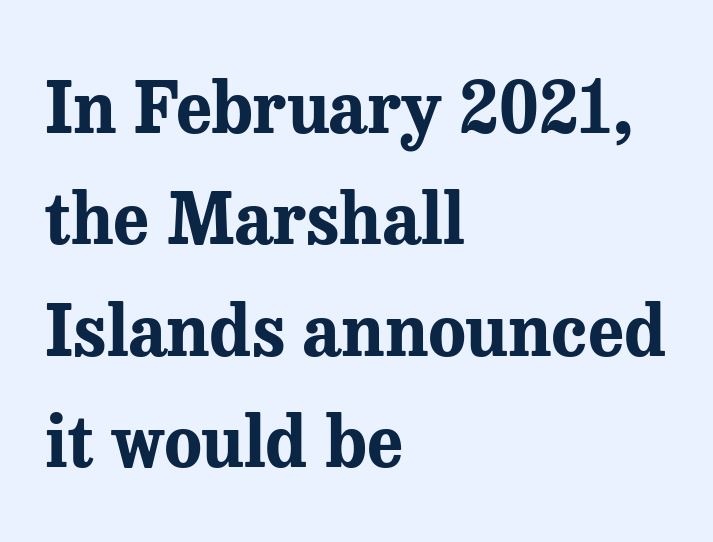
Is this a sans? No — the strokes have serifs. Tracking here is standard; glyphs follow each other at the usual distance. I'd describe the lettering as bold — thick and assertive. Notice how descenders clear the ascenders below comfortably — that's standard leading. Lines of text with bare space underneath.
